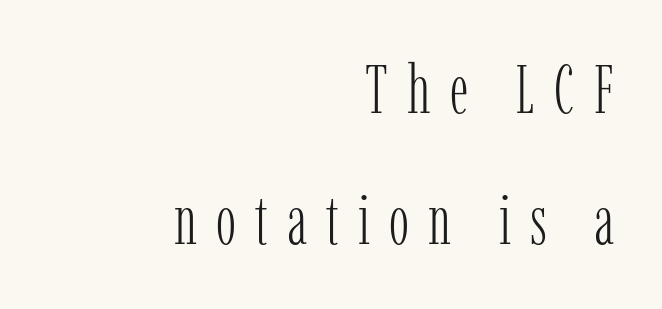
Small tapered or slab feet sit at the stroke ends, so this counts as serif. Baseline-to-baseline distance is far greater than the letter height. On a weight scale, this lands at 450 or below. This sample uses an upright cut, with every glyph sitting square on the baseline.
